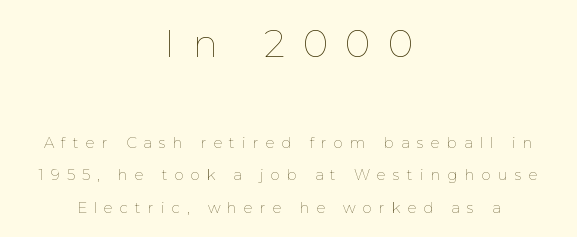
The image shows 38 px thin type, upright; set centered, loose line spacing (2.17x), unusually wide letter spacing (+0.47 em), not underlined; the first (top) block is 2.53x larger; low stroke contrast and a medium x-height.
